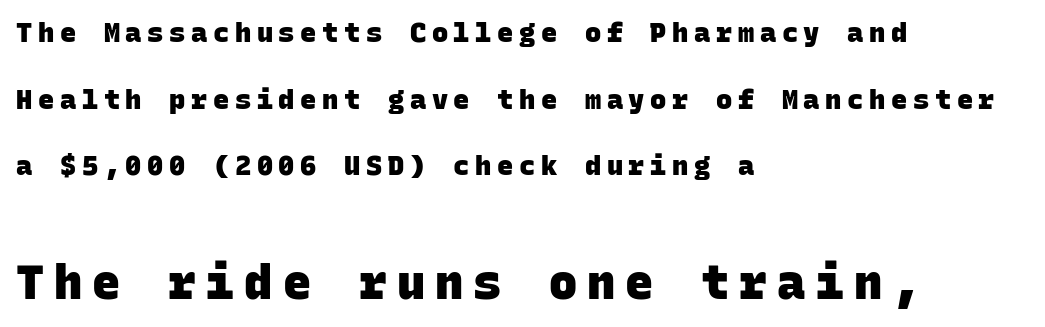
Horizontal bands of white between lines are thick stripes. The tracking jumps out immediately: characters are airy and widely separated. The text block is weighted toward the left margin, trailing off unevenly rightward. These lines carry a lot of weight — the face is fully bold. Note the uniform advance width — an 'i' takes as much space as an 'm'. The designer gave the closing block more size than the opening block.
